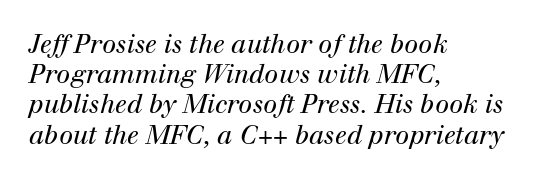
Q: Is the text bold? A: No.
Q: Is the text italic (slanted)? A: Yes, it leans right by about 12 degrees.
Q: Is the text underlined? A: No.
Q: How is the paragraph aligned? A: Left-aligned.
Q: Is the spacing between letters normal or unusually wide? A: Normal.
